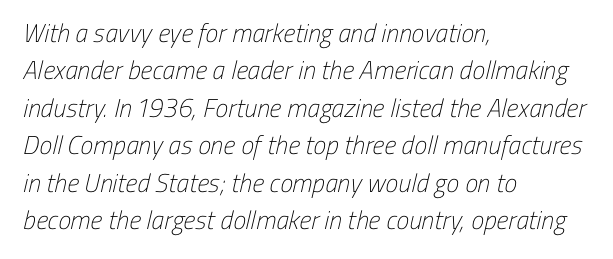
Q: Is the text bold? A: No.
Q: Is the text underlined? A: No.
Q: How is the paragraph aligned? A: Left-aligned.
Q: Is the spacing between letters normal or unusually wide? A: Normal.
Q: Is the spacing between lines tight, normal or loose? A: Normal.
